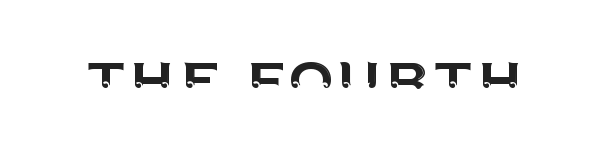
Nothing unusual about the tracking: characters are spaced as the font intends. Nothing sits at the stroke ends, so this counts as sans-serif. Is there any slant? The stems are plumb. Looks like regular typesetting: each glyph gets only the width it needs.
